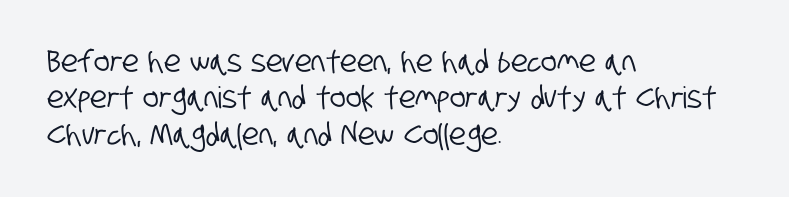
Q: Is the typeface a serif or a sans-serif typeface? A: Sans-serif.
Q: Is the text underlined? A: No.
Q: How is the paragraph aligned? A: Left-aligned.
Q: Is the spacing between letters normal or unusually wide? A: Normal.
Q: Width (condensed, normal, or wide)? A: Condensed.
Q: Stroke contrast? A: Low.
Q: x-height? A: Large.
Q: Monospaced? A: No.
